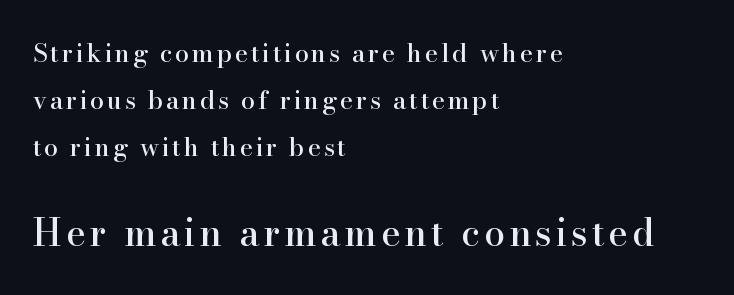
{"serif": "yes", "italic": "no", "width": "normal", "stroke_contrast": "high", "x_height": "small", "monospaced": "no", "underline": "no", "align": "left", "line_spacing_ratio": 1.89, "larger_block": "second", "size_ratio": 1.48, "glyph_px": 37}
